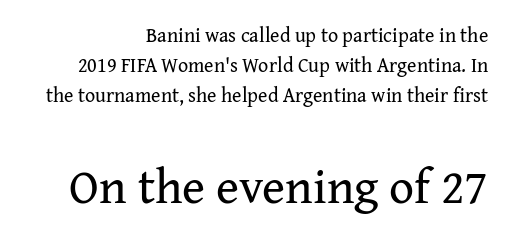
The image shows 49 px regular-weight serif type, upright; set normal line spacing (1.5x), normal letter spacing, not underlined; the second (bottom) block is 2.45x larger; medium stroke contrast and a medium x-height.
